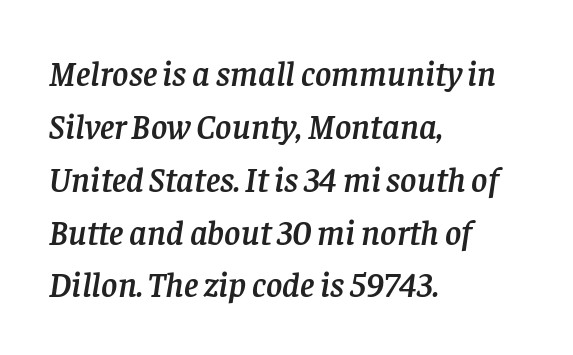
Quick note: underline off. Here the glyphs are tracked normally, forming tight word shapes. These lines are rendered in a variable-pitch font. Vertically, the passage feels balanced, rows spaced as you'd expect.
